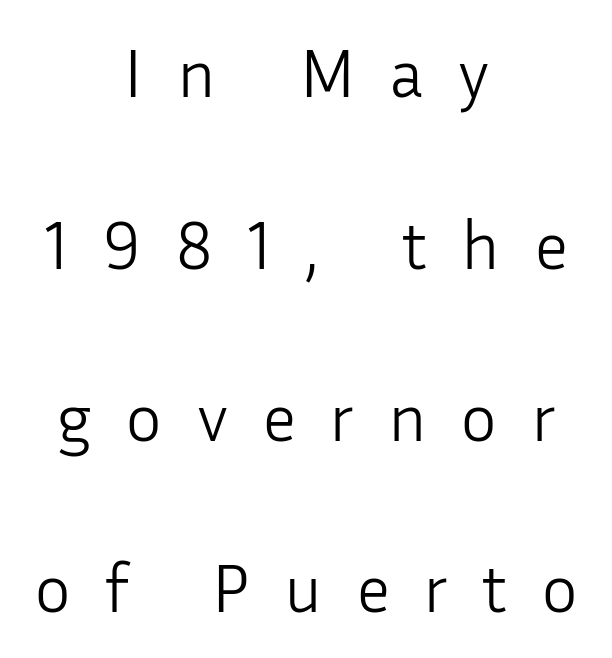
Q: Is the text bold? A: No.
Q: Is the text italic (slanted)? A: No, it is upright.
Q: Is the typeface a serif or a sans-serif typeface? A: Sans-serif.
Q: Is the text underlined? A: No.
Q: How is the paragraph aligned? A: Centered.
Q: Is the spacing between letters normal or unusually wide? A: Unusually wide.
Q: Is the spacing between lines tight, normal or loose? A: Loose.
Q: Width (condensed, normal, or wide)? A: Normal.
Q: Stroke contrast? A: Low.
Q: x-height? A: Medium.
Q: Monospaced? A: No.
